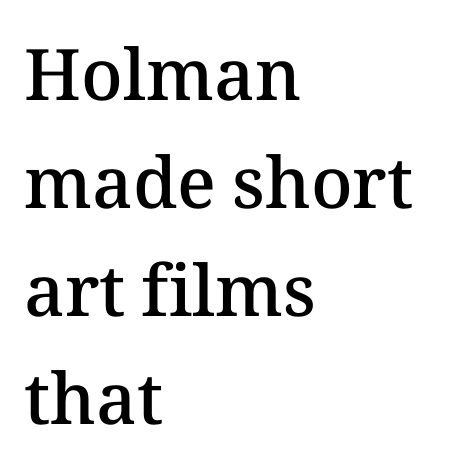
Emphasis by weight is partial: semibold. Words appear dense and cohesive because spacing is normal. Vertically, the passage feels balanced, rows spaced as you'd expect. Vertical strokes here are truly vertical. A typesetter would call this proportional, since set widths differ per character. Is the block centered? No — it sits flush against the left margin.
